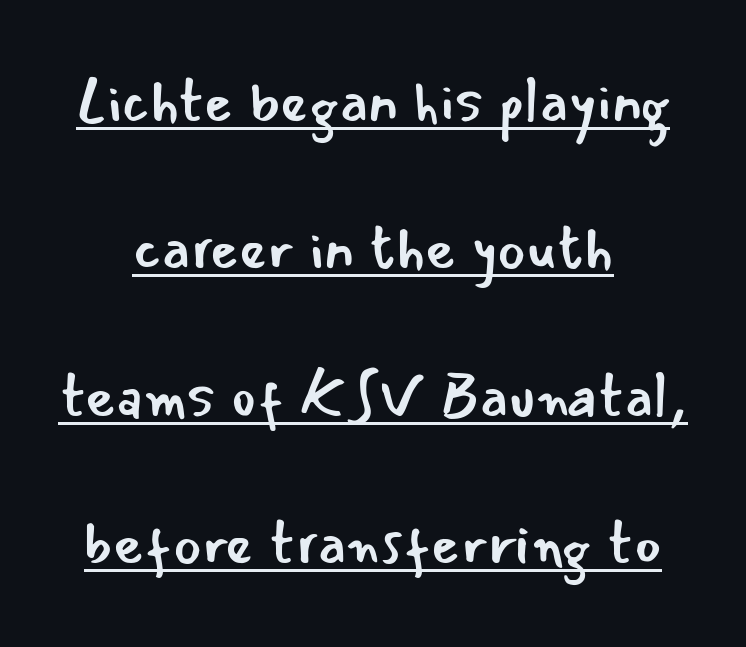
Q: Is the text bold? A: No.
Q: Is the text italic (slanted)? A: No, it is upright.
Q: Is the typeface a serif or a sans-serif typeface? A: Sans-serif.
Q: Is the text underlined? A: Yes.
Q: How is the paragraph aligned? A: Centered.
Q: Is the spacing between letters normal or unusually wide? A: Normal.
Q: Is the spacing between lines tight, normal or loose? A: Loose.
Q: Width (condensed, normal, or wide)? A: Normal.
Q: Stroke contrast? A: Low.
Q: x-height? A: Small.
Q: Monospaced? A: No.
